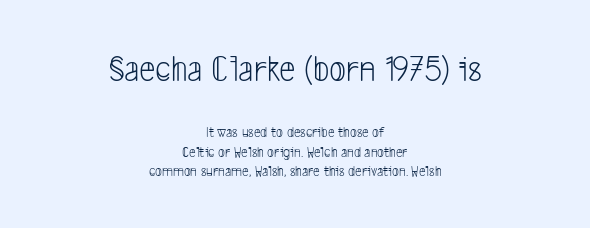
{"serif": "no", "bold": "no", "weight": "light", "width": "condensed", "stroke_contrast": "low", "x_height": "medium", "monospaced": "no", "underline": "no", "align": "center", "line_spacing": "normal", "line_spacing_ratio": 1.29, "letter_spacing": "normal", "letter_spacing_em": 0.0, "larger_block": "first", "size_ratio": 2.47, "glyph_px": 37}
